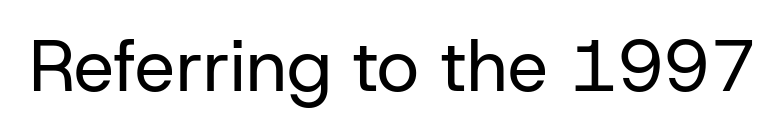
The image shows 72 px regular-weight sans-serif type, upright; set normal letter spacing, not underlined; low stroke contrast and a medium x-height.
